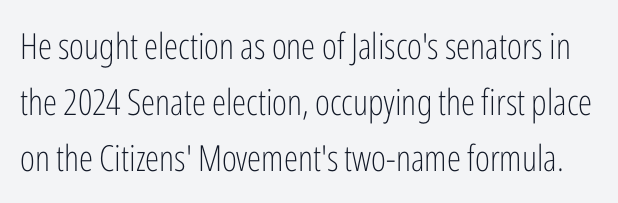
{"serif": "no", "italic": "no", "bold": "no", "weight": "light", "width": "condensed", "stroke_contrast": "low", "x_height": "medium", "monospaced": "no", "underline": "no", "line_spacing": "normal", "line_spacing_ratio": 1.56, "letter_spacing": "normal", "letter_spacing_em": 0.0, "glyph_px": 36}
